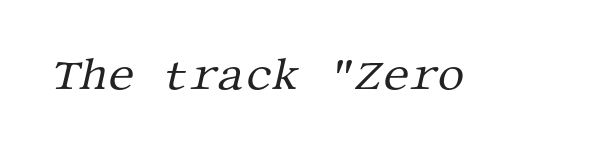
Q: Is the text bold? A: No.
Q: Is the text italic (slanted)? A: Yes, it leans right by about 13 degrees.
Q: Is the typeface a serif or a sans-serif typeface? A: Serif.
Q: Is the text underlined? A: No.
Q: Is the spacing between letters normal or unusually wide? A: Normal.
Q: Width (condensed, normal, or wide)? A: Normal.
Q: Stroke contrast? A: Medium.
Q: x-height? A: Large.
